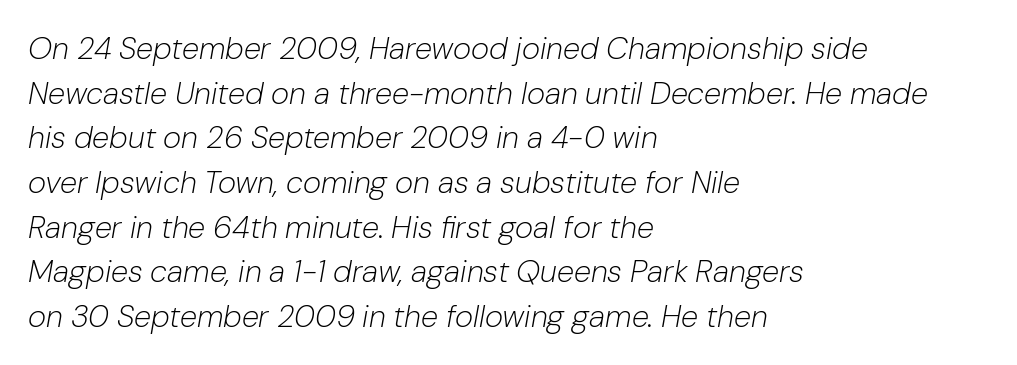
Q: Is the text bold? A: No.
Q: Is the text italic (slanted)? A: Yes, it leans right by about 10 degrees.
Q: Is the text underlined? A: No.
Q: How is the paragraph aligned? A: Left-aligned.
Q: Is the spacing between letters normal or unusually wide? A: Normal.
Q: Is the spacing between lines tight, normal or loose? A: Normal.
Q: Width (condensed, normal, or wide)? A: Normal.
Q: Stroke contrast? A: Low.
Q: x-height? A: Medium.
Q: Monospaced? A: No.
